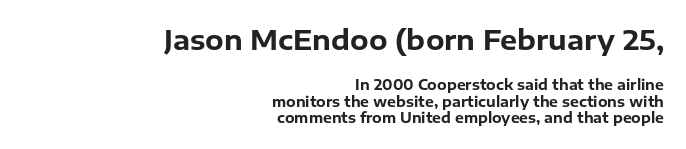
{"italic": "no", "bold": "yes", "underline": "no", "align": "right", "line_spacing_ratio": 1.17, "letter_spacing": "normal", "letter_spacing_em": 0.0, "larger_block": "first", "size_ratio": 1.93, "glyph_px": 27}
